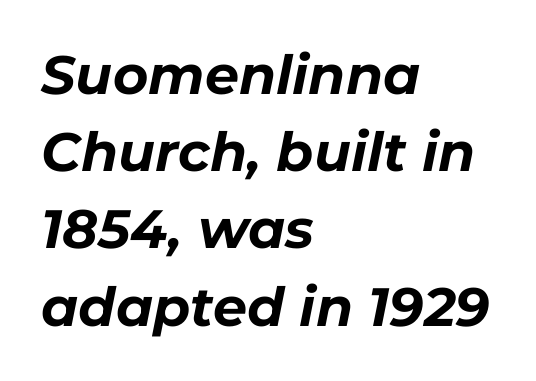
Visually the block forms a straight wall on the left and a jagged coastline on the right. The face used here has the dense, thick strokes of a bold. Caption: standard tracking, unaltered. These lines were composed using italics. Each new line begins a customary step beneath the previous one.
